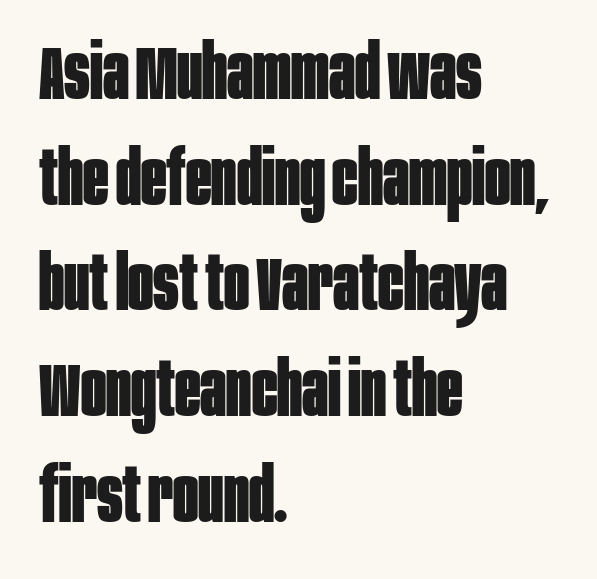
In terms of leading, this rendering sits right in the middle. The specimen omits any rule beneath the text block's lines. Here the designer chose a conventional face with non-uniform glyph widths. Line starts are locked; line ends wander.
